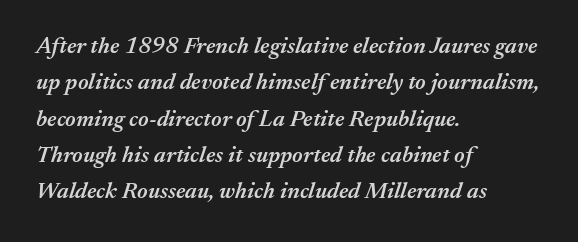
Q: Is the text bold? A: Semi-bold.
Q: Is the text italic (slanted)? A: Yes, it leans right by about 17 degrees.
Q: Is the text underlined? A: No.
Q: How is the paragraph aligned? A: Left-aligned.
Q: Is the spacing between letters normal or unusually wide? A: Normal.
Q: Is the spacing between lines tight, normal or loose? A: Normal.
